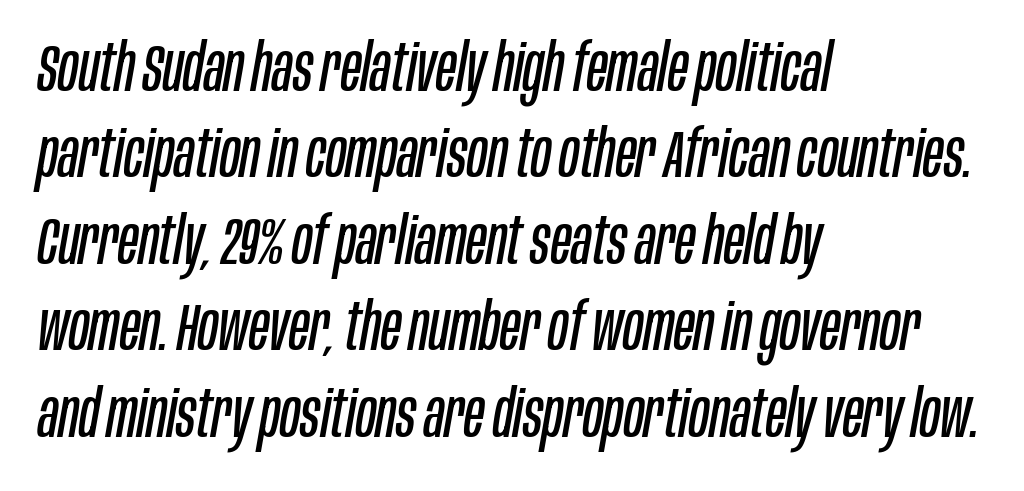
{"italic": "yes", "lean": "right", "slant_degrees": 10, "bold": "no", "weight": "regular", "width": "condensed", "stroke_contrast": "low", "x_height": "large", "monospaced": "no", "underline": "no", "align": "left", "line_spacing": "normal", "line_spacing_ratio": 1.31, "letter_spacing": "normal", "letter_spacing_em": 0.0, "glyph_px": 66}
